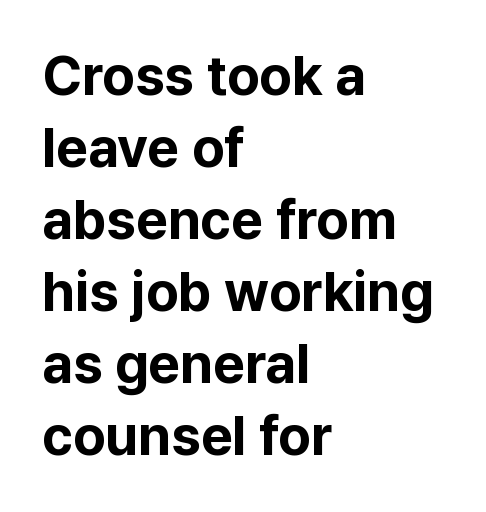
{"serif": "no", "italic": "no", "bold": "yes", "weight": "bold", "width": "normal", "stroke_contrast": "low", "x_height": "medium", "monospaced": "no", "underline": "no", "align": "left", "line_spacing": "normal", "line_spacing_ratio": 1.31, "letter_spacing": "normal", "letter_spacing_em": 0.0, "glyph_px": 55}
